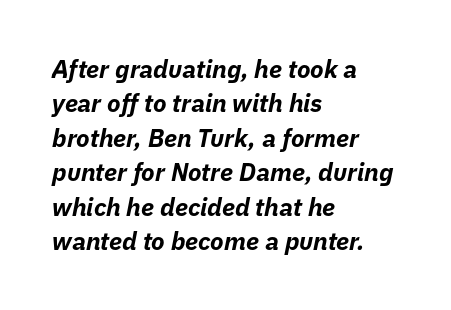
{"italic": "yes", "lean": "right", "slant_degrees": 11, "bold": "yes", "underline": "no", "align": "left", "line_spacing": "normal", "line_spacing_ratio": 1.38, "letter_spacing": "normal", "letter_spacing_em": 0.0, "glyph_px": 25}
